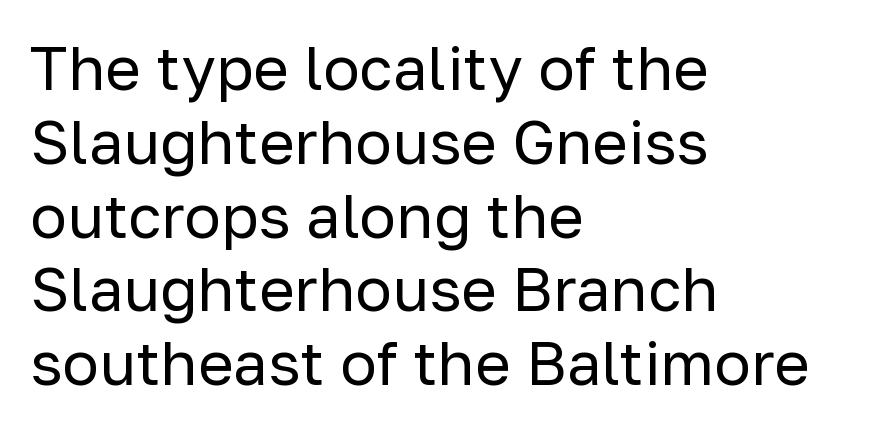
Q: Is the text bold? A: No.
Q: Is the text italic (slanted)? A: No, it is upright.
Q: Is the typeface a serif or a sans-serif typeface? A: Sans-serif.
Q: Is the text underlined? A: No.
Q: How is the paragraph aligned? A: Left-aligned.
Q: Is the spacing between letters normal or unusually wide? A: Normal.
Q: Width (condensed, normal, or wide)? A: Normal.
Q: Stroke contrast? A: Low.
Q: x-height? A: Medium.
Q: Monospaced? A: No.
